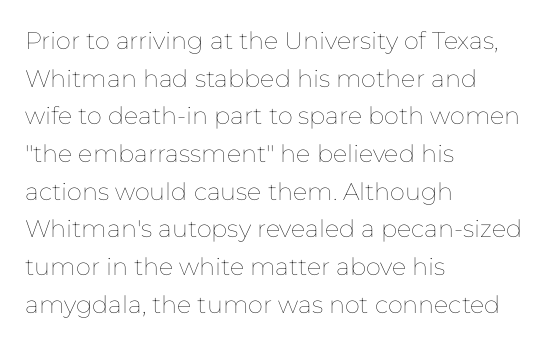
The setting favours the left margin, as ordinary paragraphs usually do. The face looks like a standard text weight, possibly lighter. Each row of text sits above clean, open space. Posture: straight, roman, zero tilt.
